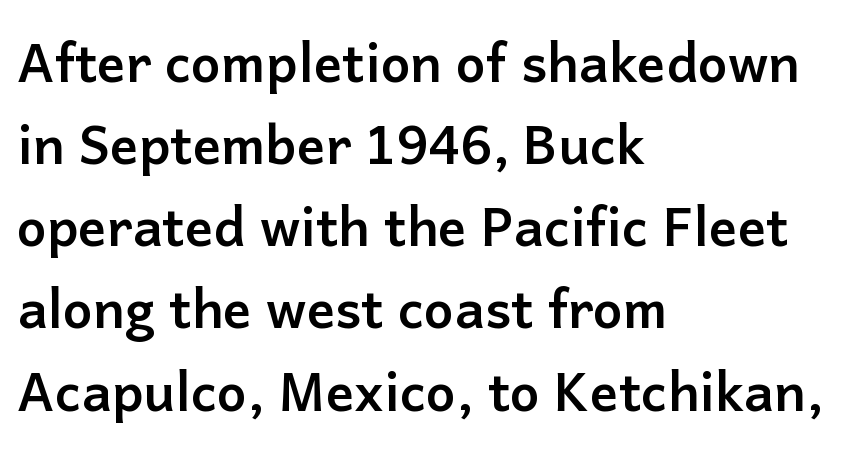
Q: Is the text bold? A: Yes.
Q: Is the text italic (slanted)? A: No, it is upright.
Q: Is the typeface a serif or a sans-serif typeface? A: Sans-serif.
Q: Is the text underlined? A: No.
Q: How is the paragraph aligned? A: Left-aligned.
Q: Is the spacing between letters normal or unusually wide? A: Normal.
Q: Is the spacing between lines tight, normal or loose? A: Normal.
Q: Width (condensed, normal, or wide)? A: Normal.
Q: Stroke contrast? A: Low.
Q: x-height? A: Medium.
Q: Monospaced? A: No.
